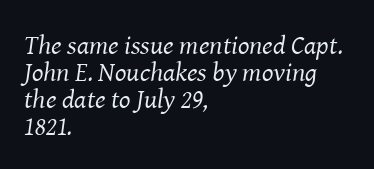
Vertically, the passage feels compressed, each row crowding the next. The paragraph has a hard left edge and a soft right edge. Tall strokes in this sample are angled rather than plumb. Does extra space separate the letters? No, they use regular spacing. The typesetting does not lean heavy: it is not bold.
